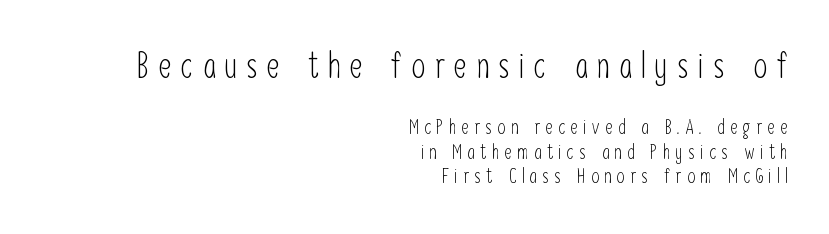
Q: Is the text bold? A: No.
Q: Is the text italic (slanted)? A: No, it is upright.
Q: Is the typeface a serif or a sans-serif typeface? A: Sans-serif.
Q: Is the text underlined? A: No.
Q: How is the paragraph aligned? A: Right-aligned.
Q: Is the spacing between letters normal or unusually wide? A: Unusually wide.
Q: Which block of text is set in a larger size, the first (top) or the second (bottom)? A: The first (top) one.
Q: Width (condensed, normal, or wide)? A: Condensed.
Q: Stroke contrast? A: Low.
Q: x-height? A: Medium.
Q: Monospaced? A: No.
